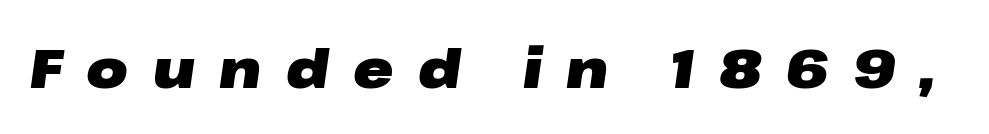
{"italic": "yes", "lean": "right", "slant_degrees": 8, "bold": "yes", "weight": "heavy", "width": "wide", "stroke_contrast": "low", "x_height": "medium", "monospaced": "no", "underline": "no", "letter_spacing": "wide", "letter_spacing_em": 0.45, "glyph_px": 54}
